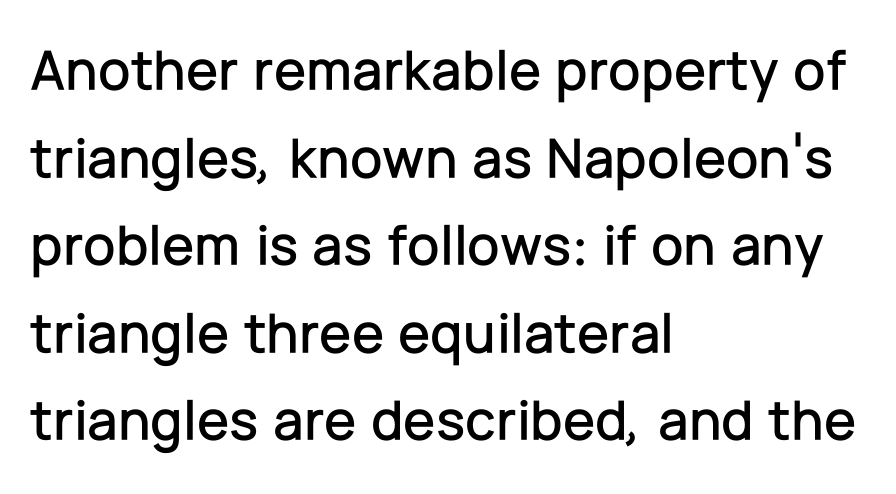
{"serif": "no", "italic": "no", "width": "normal", "stroke_contrast": "low", "x_height": "medium", "monospaced": "no", "underline": "no", "align": "left", "line_spacing": "normal", "line_spacing_ratio": 1.51, "letter_spacing": "normal", "letter_spacing_em": 0.0, "glyph_px": 58}
